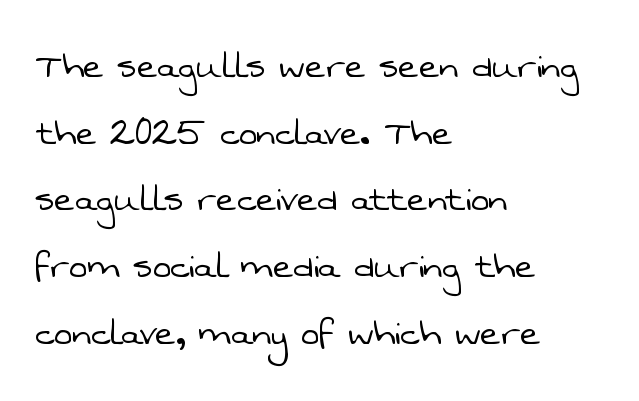
The image shows 43 px light sans-serif type; set left-aligned, normal line spacing (1.55x), normal letter spacing, not underlined; low stroke contrast and a medium x-height.
